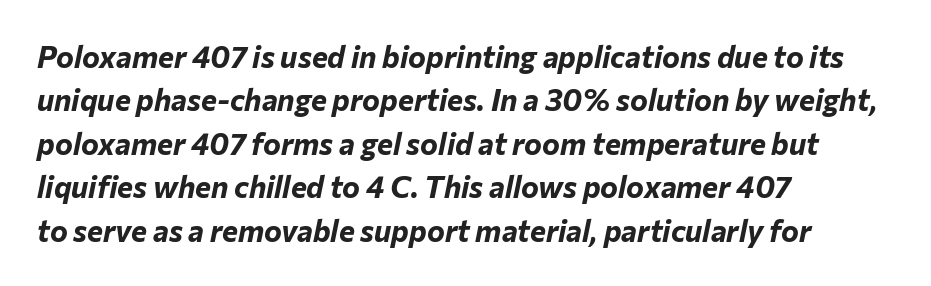
Q: Is the text bold? A: Yes.
Q: Is the text italic (slanted)? A: Yes, it leans right by about 12 degrees.
Q: Is the text underlined? A: No.
Q: How is the paragraph aligned? A: Left-aligned.
Q: Is the spacing between letters normal or unusually wide? A: Normal.
Q: Is the spacing between lines tight, normal or loose? A: Normal.
Q: Width (condensed, normal, or wide)? A: Normal.
Q: Stroke contrast? A: Low.
Q: x-height? A: Medium.
Q: Monospaced? A: No.
